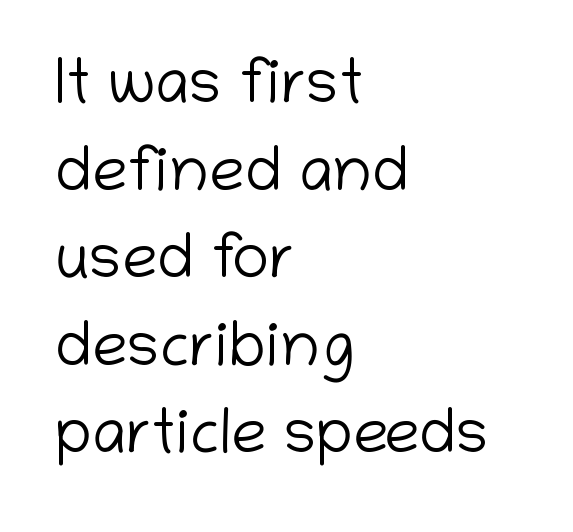
Q: Is the text bold? A: No.
Q: Is the text italic (slanted)? A: No, it is upright.
Q: Is the typeface a serif or a sans-serif typeface? A: Sans-serif.
Q: Is the text underlined? A: No.
Q: How is the paragraph aligned? A: Left-aligned.
Q: Is the spacing between letters normal or unusually wide? A: Normal.
Q: Is the spacing between lines tight, normal or loose? A: Normal.
Q: Width (condensed, normal, or wide)? A: Normal.
Q: Stroke contrast? A: Low.
Q: x-height? A: Medium.
Q: Monospaced? A: No.
